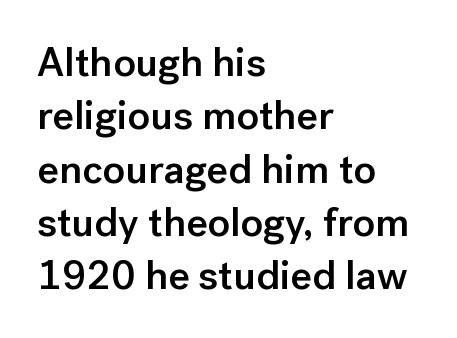
The image shows 41 px semibold sans-serif type, upright; set left-aligned, normal line spacing (1.3x), normal letter spacing, not underlined; low stroke contrast and a medium x-height.
